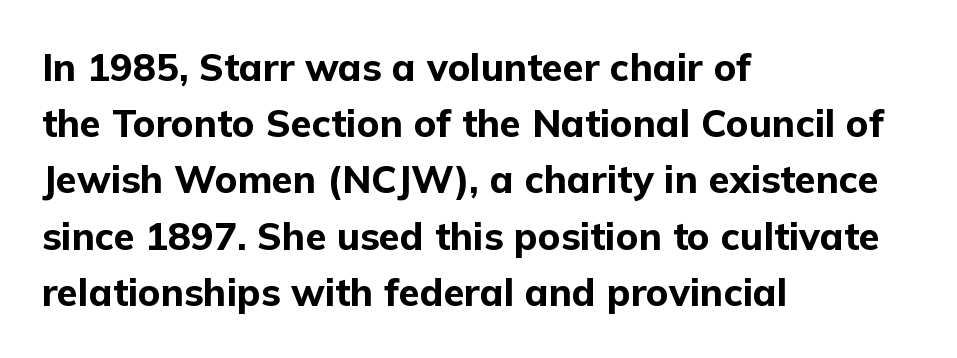
Honestly, the row spacing looks completely unremarkable. No feet cap the strokes, marking this as sans-serif type. Proportional: the letters do not fall into vertical columns. Just letters on the line, the space beneath them empty. The paragraph has a hard left edge and a soft right edge. Posture: straight, roman, zero tilt.
